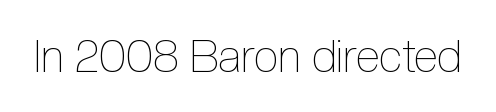
Q: Is the text bold? A: No.
Q: Is the text italic (slanted)? A: No, it is upright.
Q: Is the text underlined? A: No.
Q: Is the spacing between letters normal or unusually wide? A: Normal.
Q: Width (condensed, normal, or wide)? A: Condensed.
Q: x-height? A: Medium.
Q: Monospaced? A: No.
